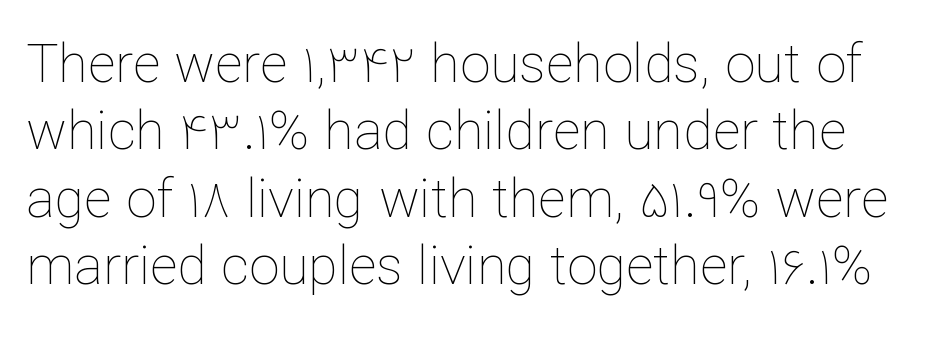
{"italic": "no", "bold": "no", "weight": "thin", "width": "normal", "stroke_contrast": "low", "x_height": "medium", "monospaced": "no", "underline": "no", "line_spacing": "normal", "line_spacing_ratio": 1.25, "letter_spacing": "normal", "letter_spacing_em": 0.0, "glyph_px": 54}
